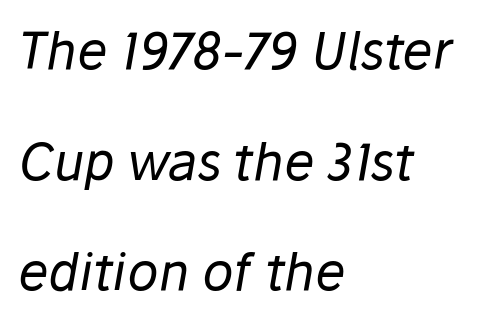
The image shows 51 px regular-weight type, italic (leaning right); set left-aligned, loose line spacing (2.17x), normal letter spacing, not underlined; low stroke contrast and a medium x-height.
